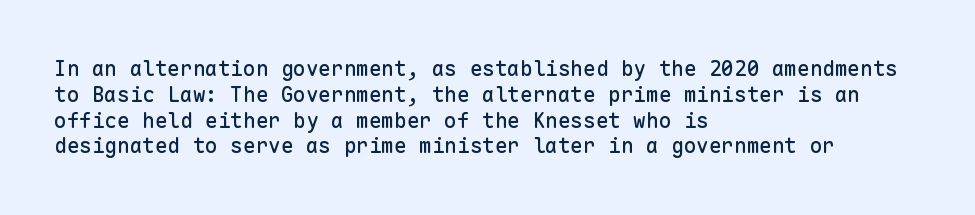
The image shows 21 px text type, upright; set left-aligned, line spacing 1.23x, normal letter spacing, not underlined.
